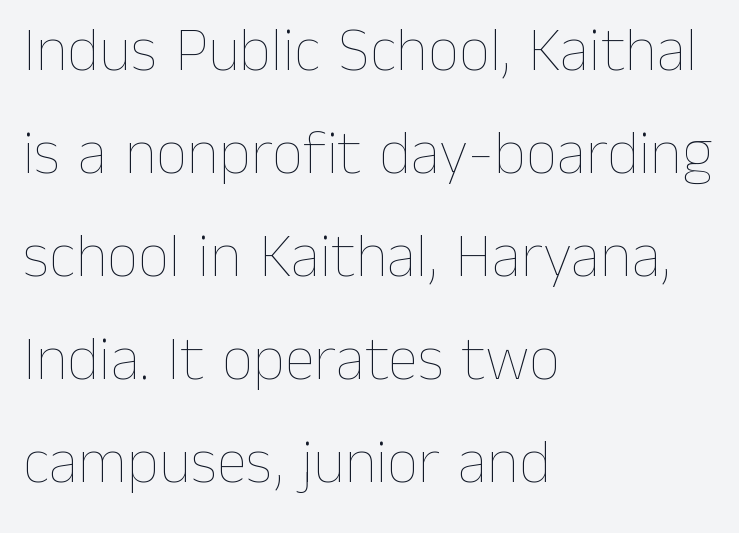
Q: Is the text bold? A: No.
Q: Is the text italic (slanted)? A: No, it is upright.
Q: Is the text underlined? A: No.
Q: How is the paragraph aligned? A: Left-aligned.
Q: Is the spacing between letters normal or unusually wide? A: Normal.
Q: Is the spacing between lines tight, normal or loose? A: Normal.
Q: Width (condensed, normal, or wide)? A: Normal.
Q: Stroke contrast? A: Low.
Q: x-height? A: Medium.
Q: Monospaced? A: No.
